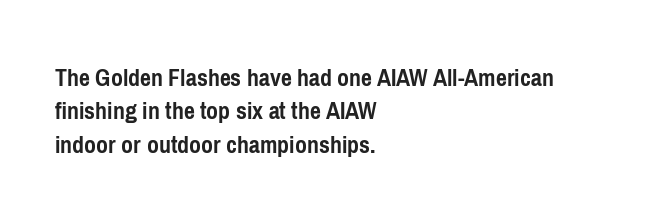
In terms of posture, this sample is upright. Look at the stroke-to-counter ratio: heavy, a bold. Notice how descenders clear the ascenders below comfortably — that's standard leading. The zone under the glyphs is completely vacant. The rendering keeps characters at their native spacing.
